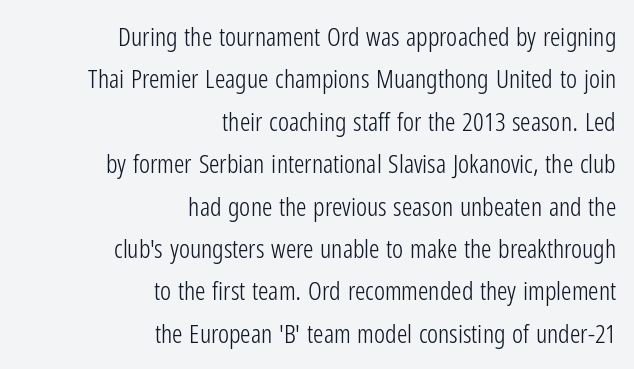
Q: Is the text bold? A: No.
Q: Is the text italic (slanted)? A: No, it is upright.
Q: Is the text underlined? A: No.
Q: How is the paragraph aligned? A: Right-aligned.
Q: Is the spacing between letters normal or unusually wide? A: Normal.
Q: Is the spacing between lines tight, normal or loose? A: Normal.
